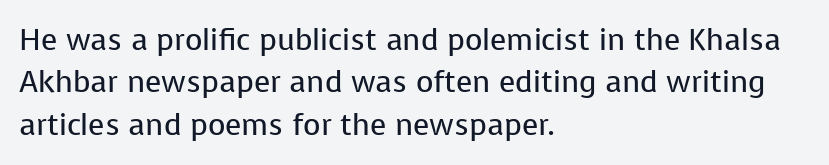
The image shows 30 px regular-weight sans-serif type, upright; set left-aligned, normal line spacing (1.41x), normal letter spacing, not underlined; low stroke contrast and a medium x-height.
